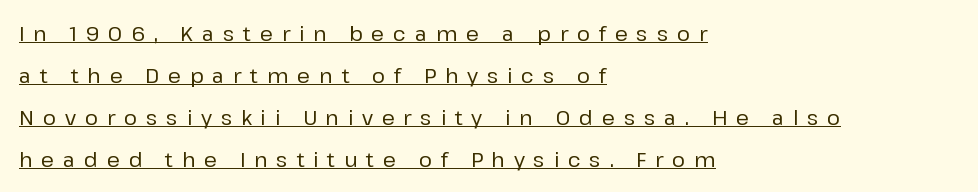
Q: Is the text italic (slanted)? A: No, it is upright.
Q: Is the text underlined? A: Yes.
Q: How is the paragraph aligned? A: Left-aligned.
Q: Is the spacing between letters normal or unusually wide? A: Unusually wide.
Q: Is the spacing between lines tight, normal or loose? A: Loose.
